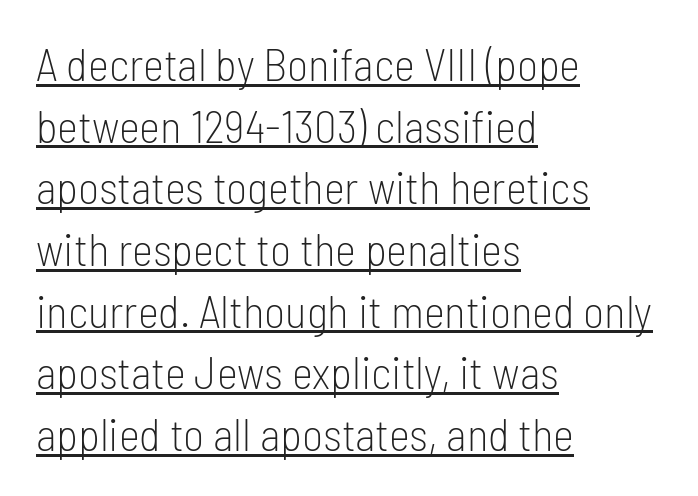
The image shows 45 px light, condensed sans-serif type, upright; set left-aligned, normal line spacing (1.37x), normal letter spacing, underlined; low stroke contrast and a medium x-height.
